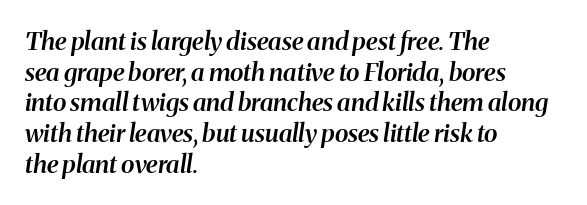
The image shows 25 px text type, italic (leaning right); set left-aligned, line spacing 1.23x, normal letter spacing, not underlined.
